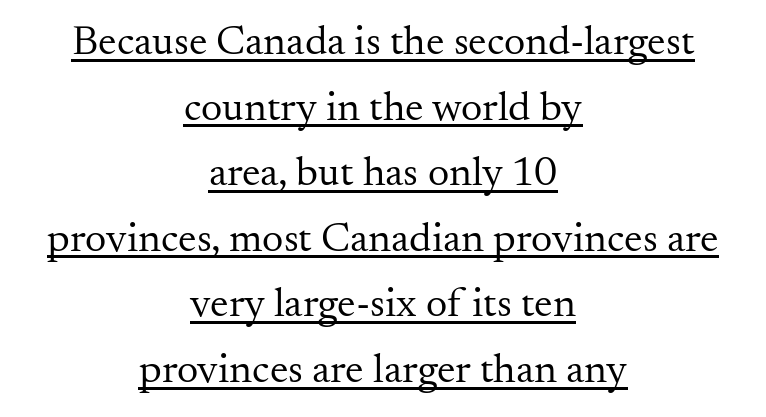
Vertical stems look standard width or narrower in stroke. Caption: standard tracking, unaltered. Each line is balanced around a shared central axis. Does the leading feel generous? No, just average. In designer terms, the underline attribute is active on this setting. These lines are composed in type with serifs.
